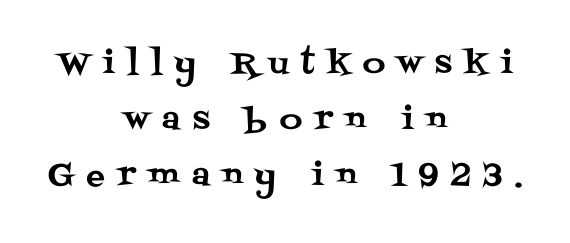
Font category for this specimen: serif. The passage is arranged like a title page — every line centered. The type is letterspaced generously, with wide tracking. Upright lettering throughout. Do the characters align in a grid? No, the font is proportional.
